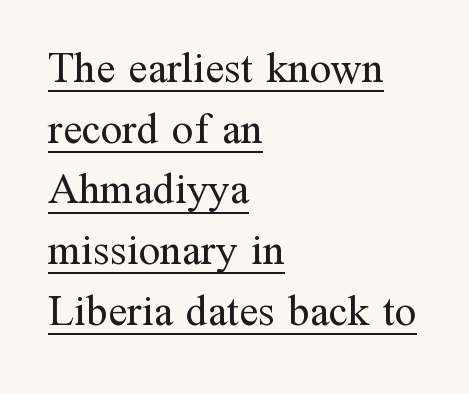
{"serif": "yes", "italic": "no", "bold": "no", "weight": "regular", "width": "normal", "stroke_contrast": "medium", "x_height": "medium", "monospaced": "no", "underline": "yes", "align": "left", "line_spacing": "normal", "line_spacing_ratio": 1.41, "letter_spacing": "normal", "letter_spacing_em": 0.0, "glyph_px": 43}
